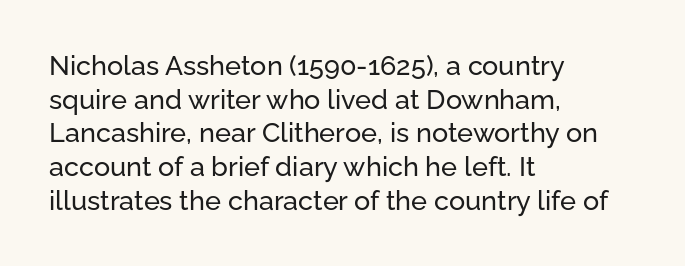
The image shows 27 px text type, upright; set left-aligned, normal line spacing (1.25x), normal letter spacing, not underlined.
